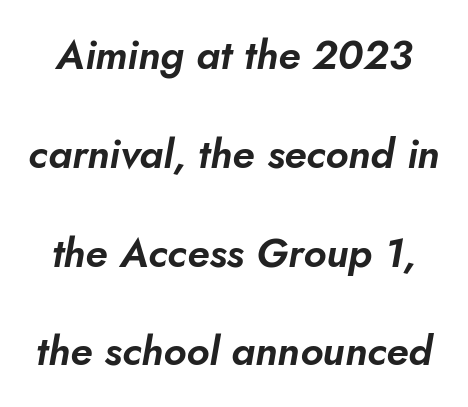
Line spacing here is loose. These lines keep a tight, regular rhythm from letter to letter. The letters are slanted; this is an italic face. Do the characters align in a grid? No, the font is proportional. A bare baseline throughout the passage.
